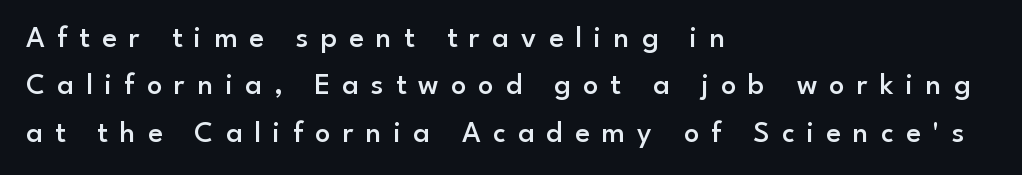
The image shows 30 px semibold sans-serif type, upright; set left-aligned, normal line spacing (1.58x), unusually wide letter spacing (+0.41 em), not underlined; low stroke contrast and a small x-height.
